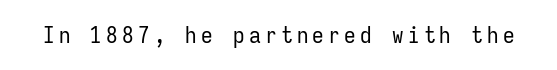
{"italic": "no", "bold": "no", "underline": "no", "glyph_px": 23}
